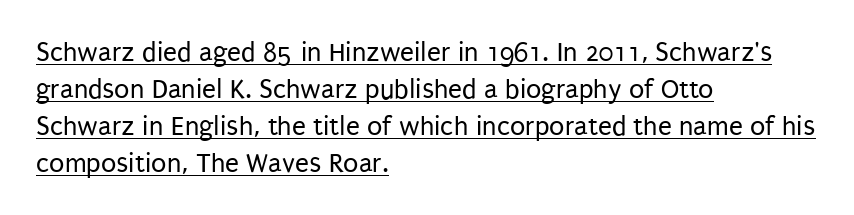
The face used here is rendered with its standard letterfit. A quiet, ordinary-to-light weight characterises the typeface. The rendered words wear a rule along their underside. Tall strokes in this sample are plumb rather than angled. The line-height multiplier appears to be the usual default.
